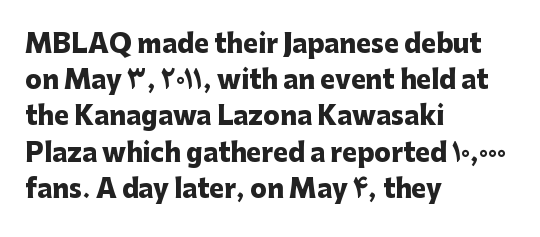
The image shows 25 px bold type, upright; set left-aligned, normal line spacing (1.45x), normal letter spacing, not underlined.
